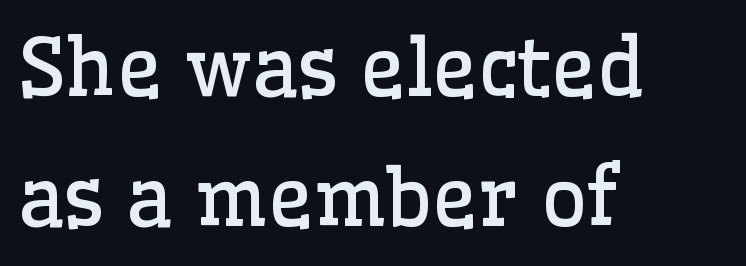
The image shows 79 px regular-weight serif type, upright; set left-aligned, normal line spacing (1.65x), normal letter spacing, not underlined; low stroke contrast and a medium x-height.
